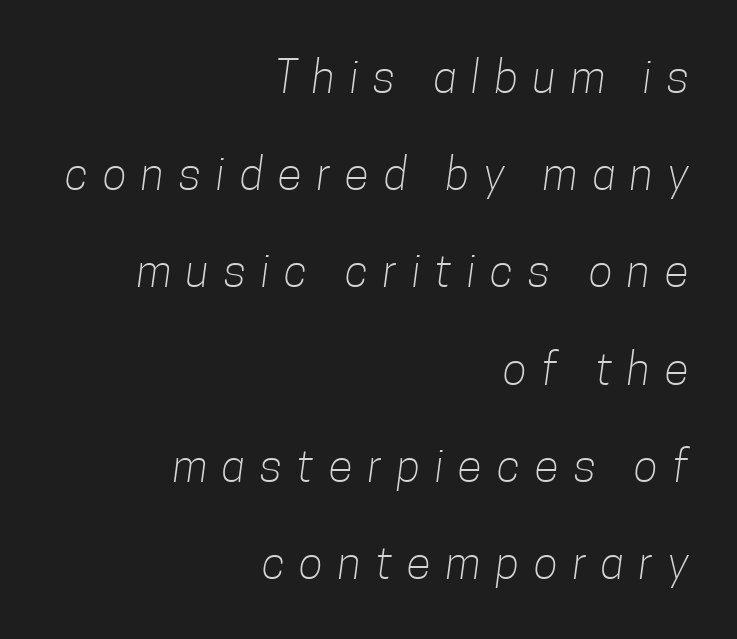
{"serif": "no", "bold": "no", "weight": "light", "width": "condensed", "stroke_contrast": "low", "x_height": "medium", "monospaced": "no", "underline": "no", "align": "right", "line_spacing": "loose", "line_spacing_ratio": 2.16, "letter_spacing": "wide", "letter_spacing_em": 0.33, "glyph_px": 45}
